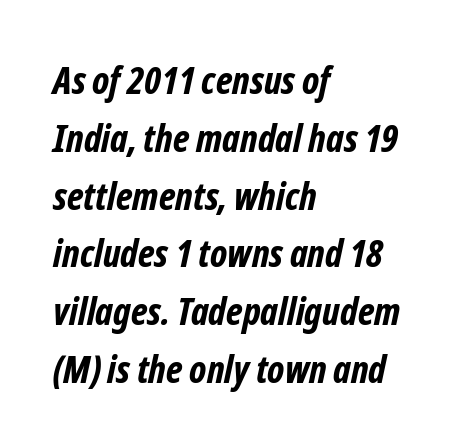
The image shows 38 px bold, condensed sans-serif type; set left-aligned, normal line spacing (1.52x), normal letter spacing, not underlined; low stroke contrast and a medium x-height.
